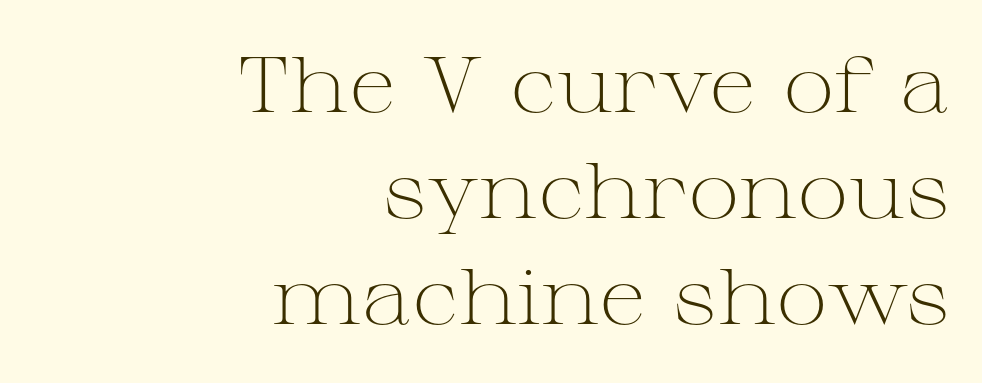
{"serif": "yes", "italic": "no", "bold": "no", "weight": "light", "width": "wide", "stroke_contrast": "medium", "x_height": "medium", "monospaced": "no", "underline": "no", "align": "right", "line_spacing": "normal", "line_spacing_ratio": 1.36, "letter_spacing": "normal", "letter_spacing_em": 0.0, "glyph_px": 78}
